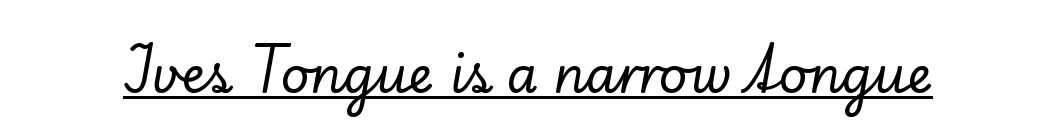
Compared with undecorated copy, this sample adds a rule below the words. A serif font was chosen for this passage. The gaps between neighbouring characters are ordinary and unremarkable. Is this a fixed-width face? No — the glyphs have proportional, varying widths.
